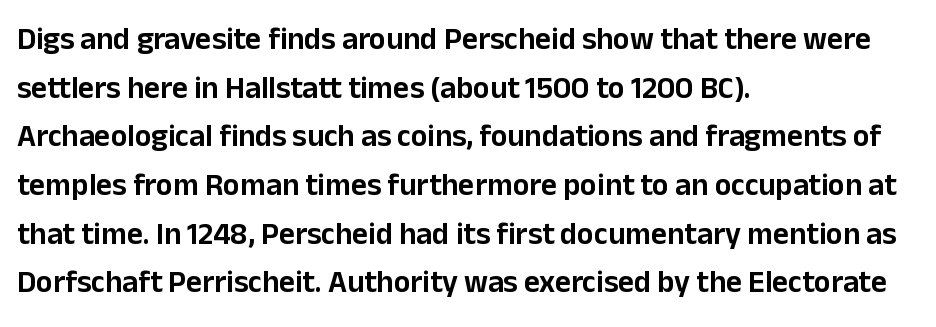
The image shows 31 px sans-serif type, upright; set left-aligned, normal line spacing (1.57x), normal letter spacing, not underlined; low stroke contrast and a medium x-height.
